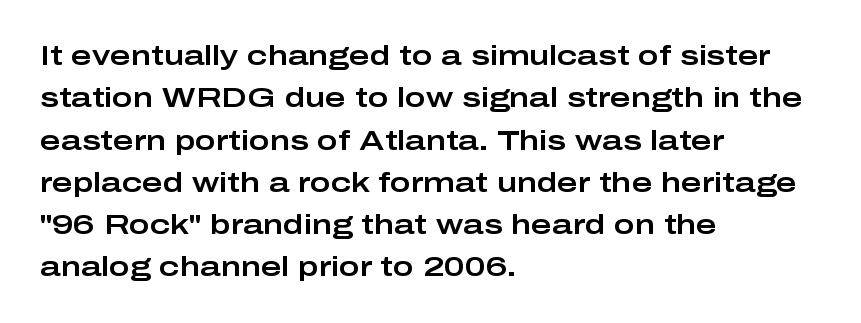
The ragged edge is on the right, which tells us the setting is flush left. Nobody touched the tracking dial on this one. Evenly set lines give the paragraph a standard silhouette. The typeface chosen for these lines omits serifs. The zone under the glyphs is completely vacant.
